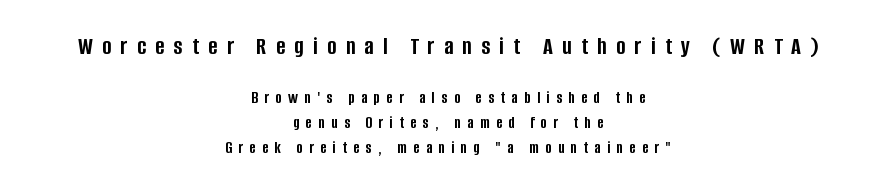
{"italic": "no", "bold": "yes", "underline": "no", "align": "center", "line_spacing": "normal", "line_spacing_ratio": 1.46, "letter_spacing": "wide", "letter_spacing_em": 0.37, "larger_block": "first", "size_ratio": 1.47, "glyph_px": 25}
